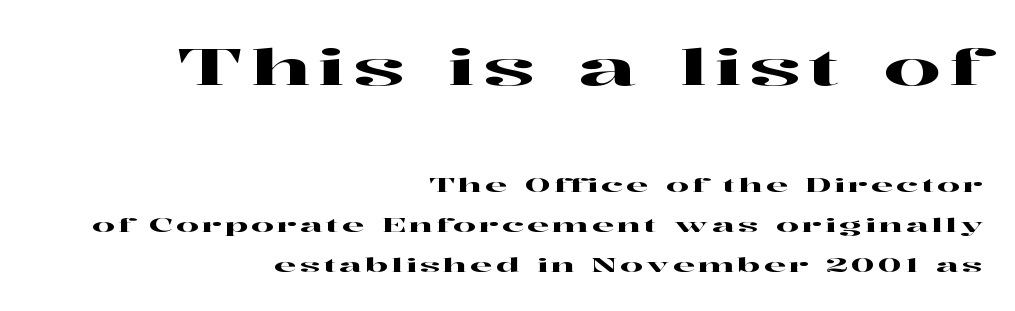
{"serif": "yes", "italic": "no", "width": "wide", "stroke_contrast": "high", "x_height": "medium", "monospaced": "no", "underline": "no", "align": "right", "line_spacing": "loose", "line_spacing_ratio": 1.99, "larger_block": "first", "size_ratio": 2.5, "glyph_px": 50}
